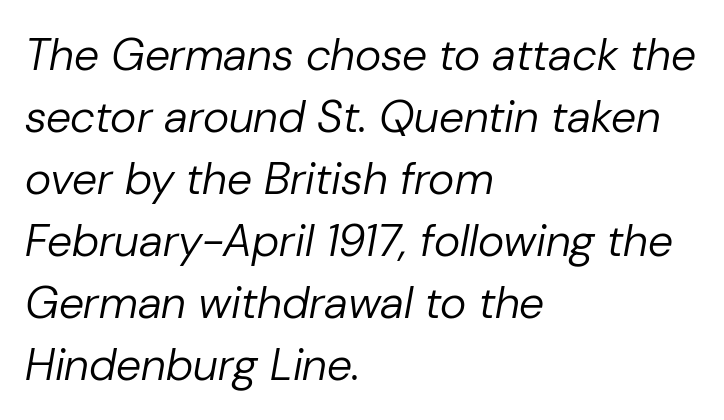
The image shows 45 px regular-weight type, italic (leaning right); set left-aligned, normal line spacing (1.38x), normal letter spacing, not underlined; low stroke contrast and a medium x-height.
